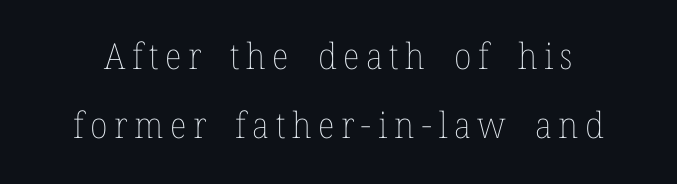
{"italic": "no", "bold": "no", "weight": "thin", "width": "normal", "stroke_contrast": "low", "x_height": "medium", "monospaced": "no", "underline": "no", "line_spacing": "loose", "line_spacing_ratio": 1.93, "glyph_px": 36}
